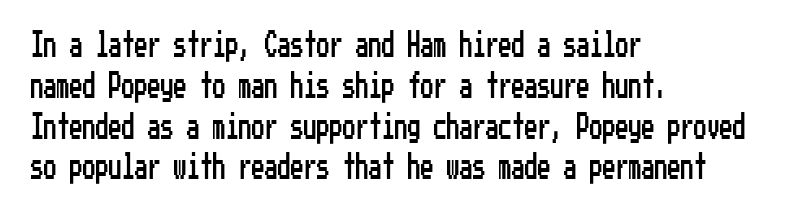
The image shows 26 px text type, upright; set left-aligned, normal line spacing (1.57x), normal letter spacing, not underlined.
